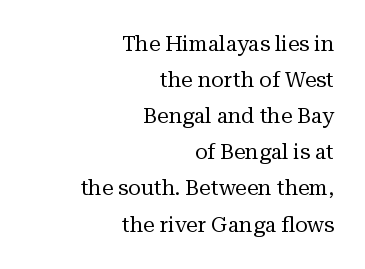
Ascenders rise straight up at ninety degrees. Descenders hang freely into open space. Every row of glyphs terminates at an identical x-position on the right. The face looks like a standard text weight, possibly lighter. The rendering keeps characters at their native spacing.
